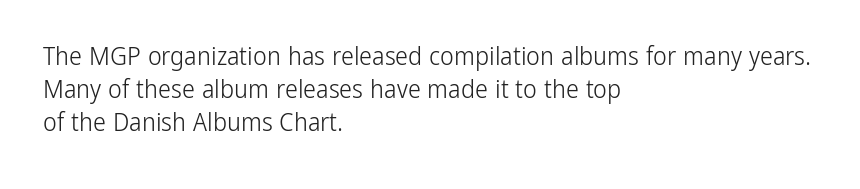
Q: Is the text bold? A: No.
Q: Is the text italic (slanted)? A: No, it is upright.
Q: Is the text underlined? A: No.
Q: How is the paragraph aligned? A: Left-aligned.
Q: Is the spacing between letters normal or unusually wide? A: Normal.
Q: Is the spacing between lines tight, normal or loose? A: Normal.
